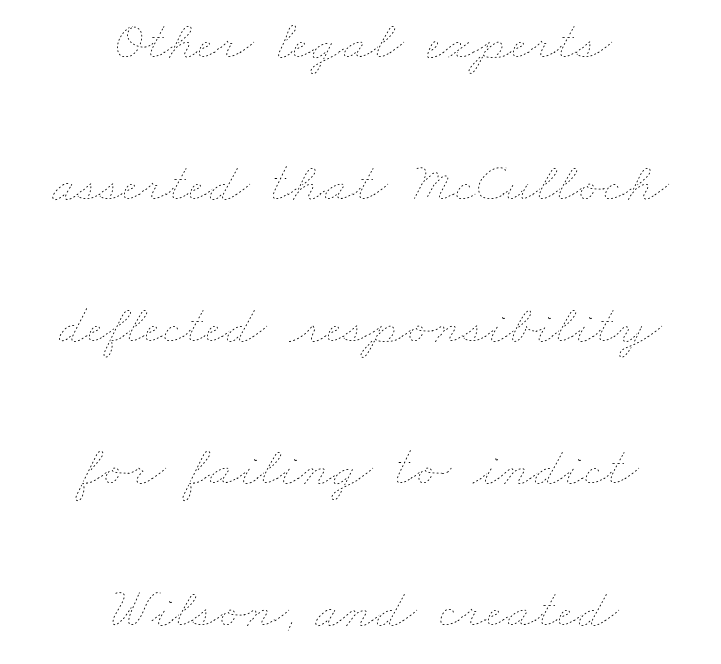
{"bold": "no", "weight": "thin", "width": "wide", "stroke_contrast": "low", "x_height": "small", "monospaced": "no", "underline": "no", "align": "center", "line_spacing": "loose", "line_spacing_ratio": 2.49, "letter_spacing": "normal", "letter_spacing_em": 0.0, "glyph_px": 57}
